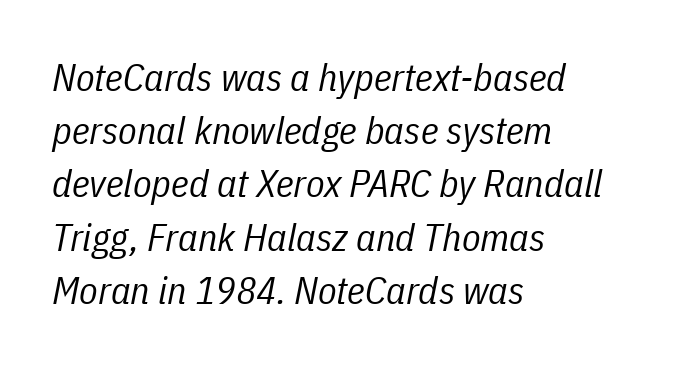
{"italic": "yes", "lean": "right", "slant_degrees": 11, "bold": "no", "weight": "regular", "width": "condensed", "stroke_contrast": "low", "x_height": "medium", "monospaced": "no", "underline": "no", "align": "left", "line_spacing": "normal", "line_spacing_ratio": 1.4, "letter_spacing": "normal", "letter_spacing_em": 0.0, "glyph_px": 38}
